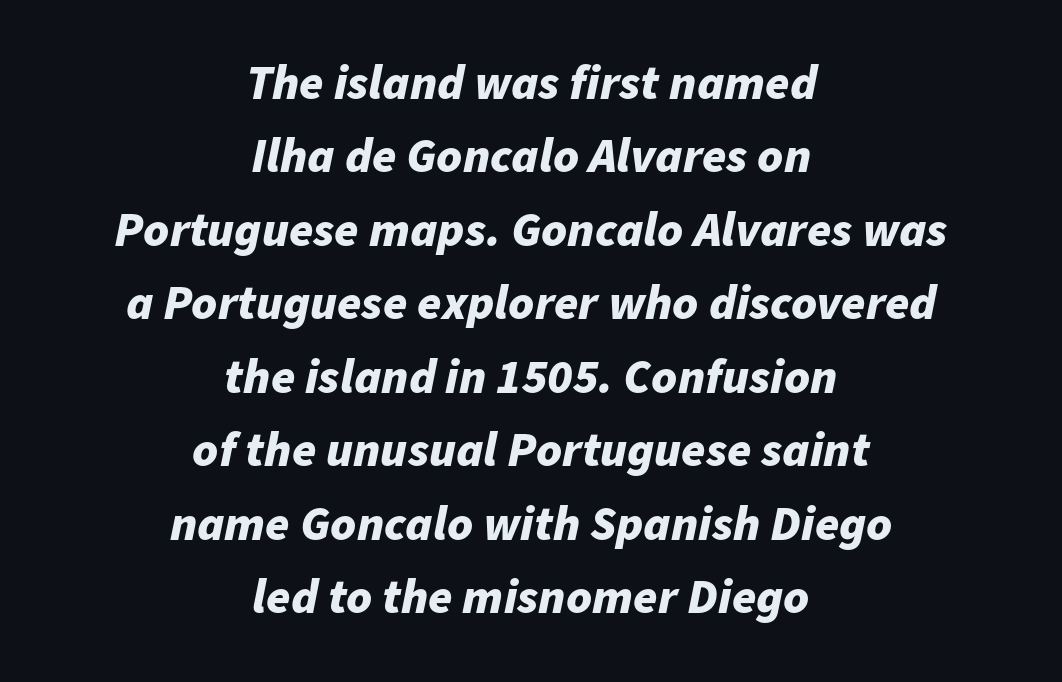
Q: Is the text bold? A: Yes.
Q: Is the text italic (slanted)? A: Yes, it leans right by about 11 degrees.
Q: Is the text underlined? A: No.
Q: How is the paragraph aligned? A: Centered.
Q: Is the spacing between letters normal or unusually wide? A: Normal.
Q: Is the spacing between lines tight, normal or loose? A: Normal.
Q: Width (condensed, normal, or wide)? A: Normal.
Q: Stroke contrast? A: Low.
Q: x-height? A: Medium.
Q: Monospaced? A: No.
